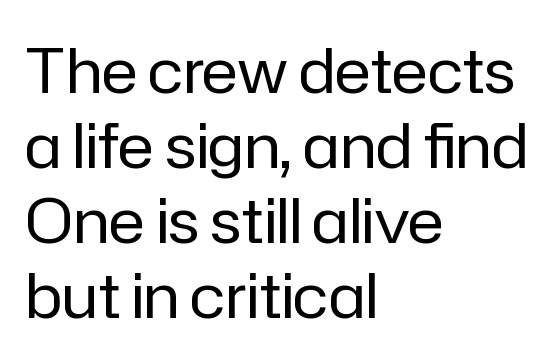
{"serif": "no", "italic": "no", "bold": "no", "weight": "regular", "width": "normal", "stroke_contrast": "low", "x_height": "medium", "monospaced": "no", "underline": "no", "align": "left", "line_spacing_ratio": 1.21, "letter_spacing": "normal", "letter_spacing_em": 0.0, "glyph_px": 62}
